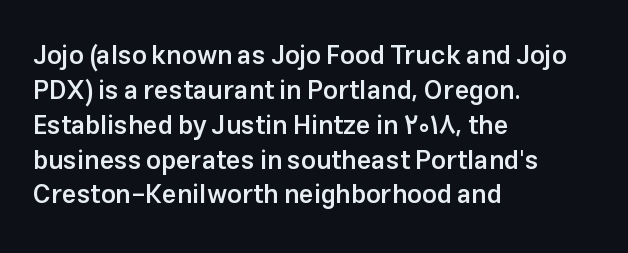
The image shows 26 px text type, upright; set left-aligned, normal line spacing (1.34x), normal letter spacing, not underlined.
